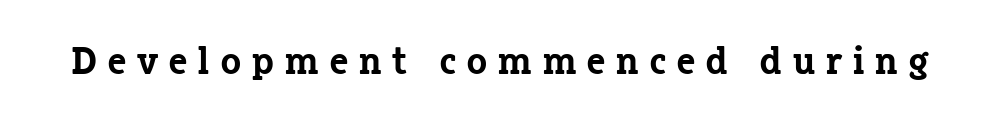
Q: Is the text bold? A: Yes.
Q: Is the text italic (slanted)? A: No, it is upright.
Q: Is the typeface a serif or a sans-serif typeface? A: Serif.
Q: Is the text underlined? A: No.
Q: Is the spacing between letters normal or unusually wide? A: Unusually wide.
Q: Width (condensed, normal, or wide)? A: Normal.
Q: Stroke contrast? A: Low.
Q: x-height? A: Medium.
Q: Monospaced? A: No.
